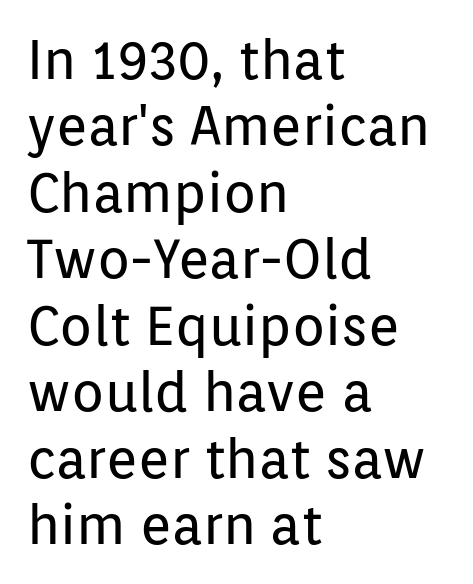
Are there feet on the stems? There aren't — it's a sans. Does extra space separate the letters? No, they use regular spacing. The letters stand straight up with perfectly vertical stems. Do the characters align in a grid? No, the font is proportional. Just letters on the line, the space beneath them empty. Weight class: somewhere from thin through regular.
